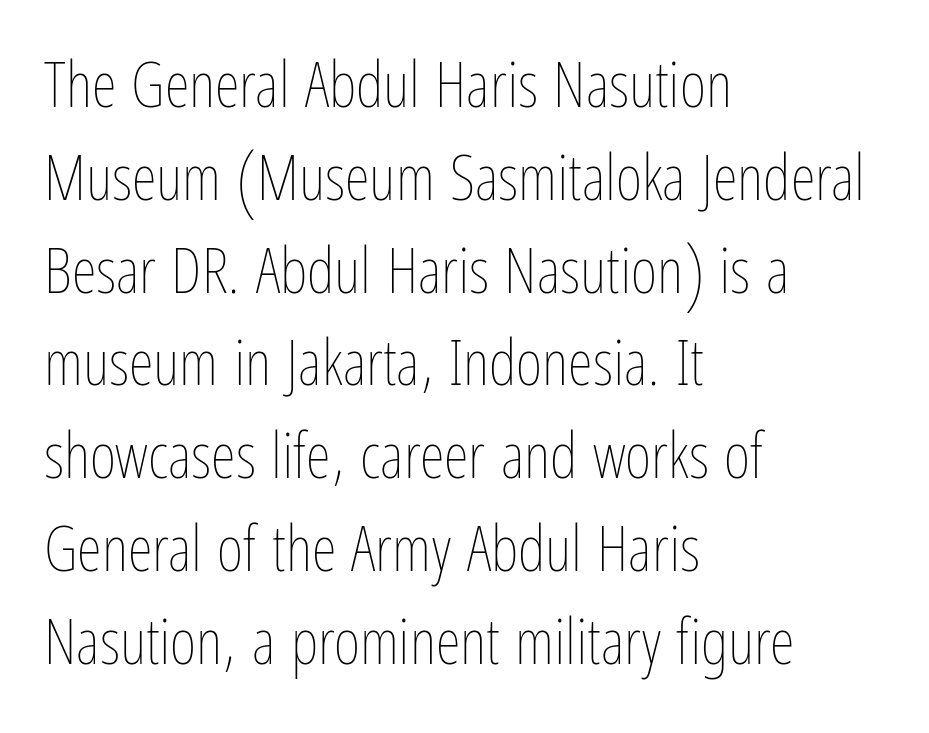
The image shows 64 px thin, condensed type, upright; set left-aligned, normal line spacing (1.45x), normal letter spacing, not underlined; low stroke contrast and a medium x-height.
